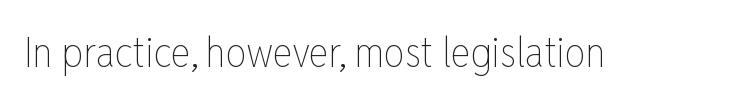
{"italic": "no", "bold": "no", "weight": "thin", "width": "condensed", "stroke_contrast": "low", "x_height": "medium", "monospaced": "no", "underline": "no", "letter_spacing": "normal", "letter_spacing_em": 0.0, "glyph_px": 42}
